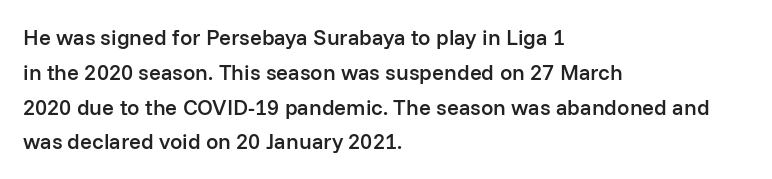
Q: Is the text bold? A: Semi-bold.
Q: Is the text italic (slanted)? A: No, it is upright.
Q: Is the text underlined? A: No.
Q: How is the paragraph aligned? A: Left-aligned.
Q: Is the spacing between letters normal or unusually wide? A: Normal.
Q: Is the spacing between lines tight, normal or loose? A: Normal.
